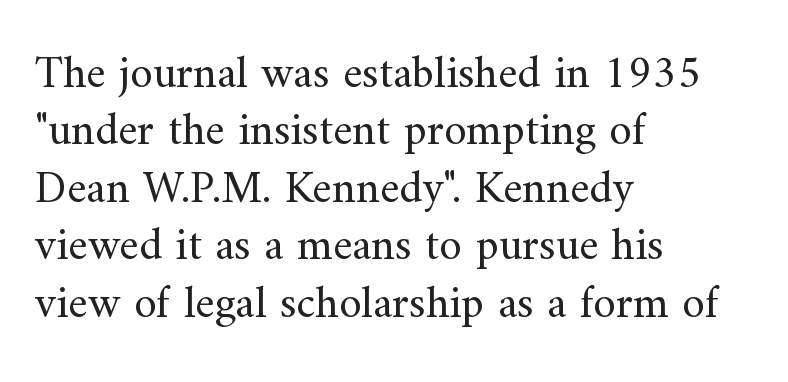
The passage shown is typed in a proportional face where columns would drift. Counters stay open thanks to moderate or lighter strokes. Vertical spacing — default. The paragraph has a hard left edge and a soft right edge. Underlining? Definitely not there.
